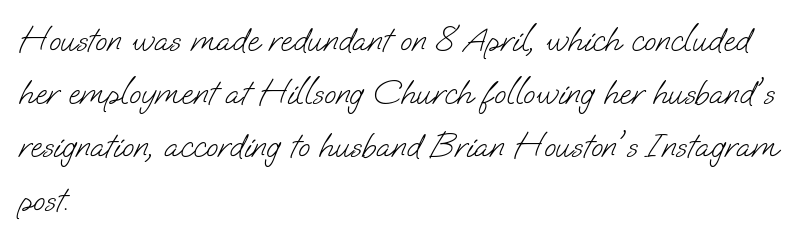
The image shows 35 px light sans-serif type; set left-aligned, normal line spacing (1.52x), normal letter spacing, not underlined; low stroke contrast and a small x-height.
